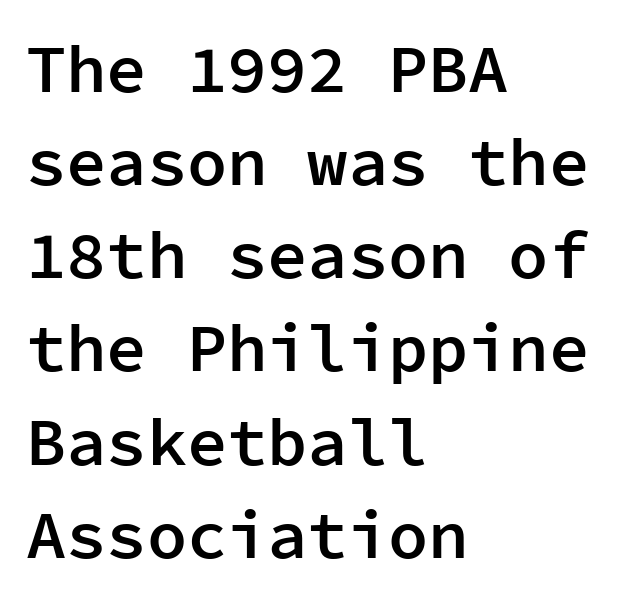
Q: Is the text bold? A: Semi-bold.
Q: Is the text italic (slanted)? A: No, it is upright.
Q: Is the typeface a serif or a sans-serif typeface? A: Sans-serif.
Q: Is the text underlined? A: No.
Q: How is the paragraph aligned? A: Left-aligned.
Q: Is the spacing between letters normal or unusually wide? A: Normal.
Q: Is the spacing between lines tight, normal or loose? A: Normal.
Q: Width (condensed, normal, or wide)? A: Normal.
Q: Stroke contrast? A: Low.
Q: x-height? A: Medium.
Q: Monospaced? A: Yes.
